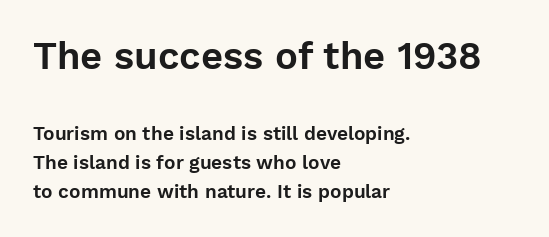
{"serif": "no", "italic": "no", "width": "normal", "stroke_contrast": "low", "x_height": "medium", "monospaced": "no", "underline": "no", "align": "left", "line_spacing": "normal", "line_spacing_ratio": 1.54, "letter_spacing": "normal", "letter_spacing_em": 0.0, "larger_block": "first", "size_ratio": 2.0, "glyph_px": 38}
